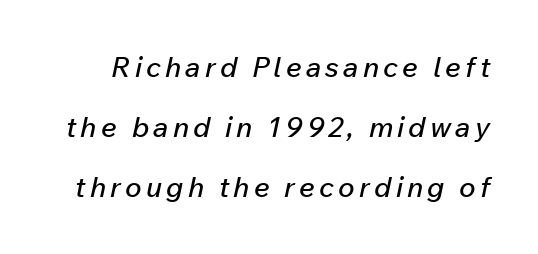
{"italic": "yes", "lean": "right", "slant_degrees": 12, "width": "normal", "stroke_contrast": "low", "x_height": "medium", "monospaced": "no", "underline": "no", "line_spacing": "loose", "line_spacing_ratio": 2.15, "glyph_px": 28}
